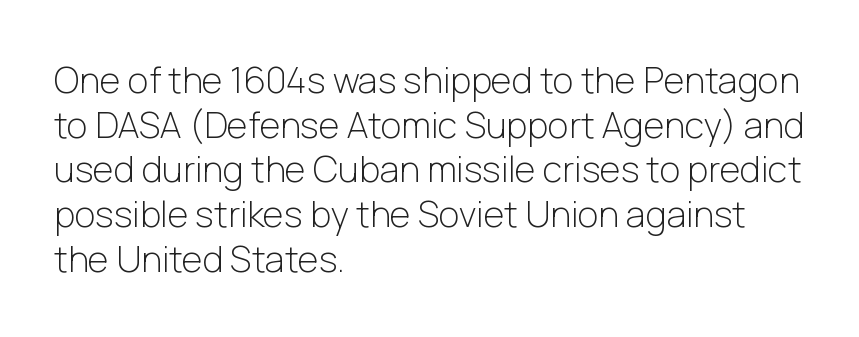
It's the straight-up-and-down kind of type. Type without underlining. Tracking value appears to be zero — textbook default spacing. The passage shown is not bold in any degree.
